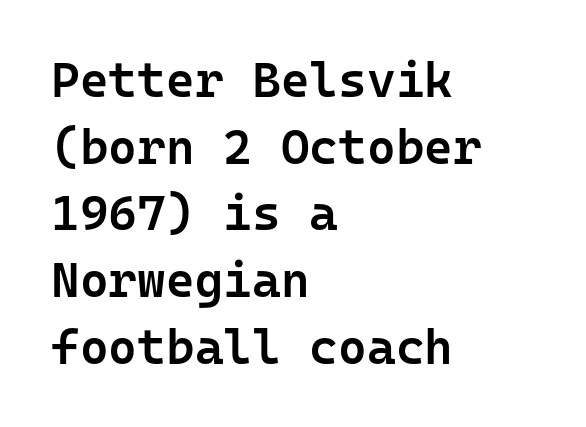
The image shows 49 px semibold sans-serif type, upright, monospaced; set left-aligned, normal line spacing (1.36x), normal letter spacing, not underlined; low stroke contrast and a medium x-height.
